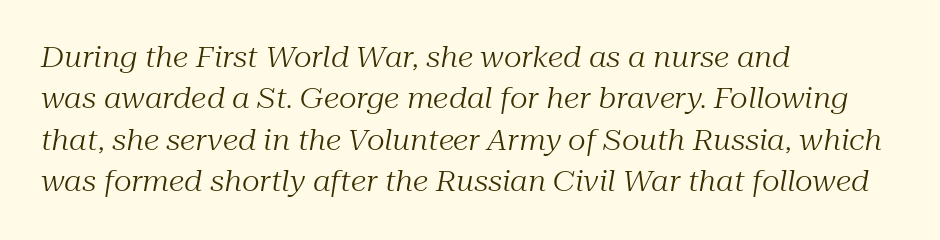
Q: Is the text bold? A: No.
Q: Is the text italic (slanted)? A: Yes, it leans right by about 10 degrees.
Q: Is the typeface a serif or a sans-serif typeface? A: Serif.
Q: Is the text underlined? A: No.
Q: How is the paragraph aligned? A: Left-aligned.
Q: Is the spacing between letters normal or unusually wide? A: Normal.
Q: Is the spacing between lines tight, normal or loose? A: Normal.
Q: Width (condensed, normal, or wide)? A: Normal.
Q: Stroke contrast? A: Medium.
Q: x-height? A: Medium.
Q: Monospaced? A: No.
